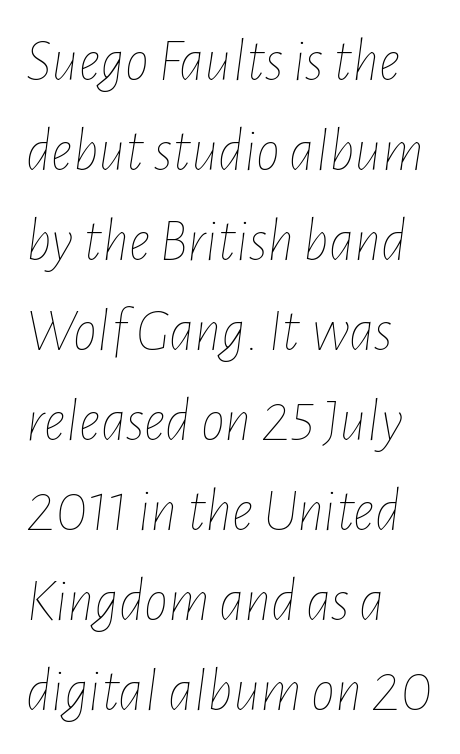
Q: Is the text bold? A: No.
Q: Is the text italic (slanted)? A: Yes, it leans right by about 7 degrees.
Q: Is the text underlined? A: No.
Q: How is the paragraph aligned? A: Left-aligned.
Q: Is the spacing between letters normal or unusually wide? A: Normal.
Q: Is the spacing between lines tight, normal or loose? A: Normal.
Q: Width (condensed, normal, or wide)? A: Condensed.
Q: Stroke contrast? A: Low.
Q: x-height? A: Medium.
Q: Monospaced? A: No.
